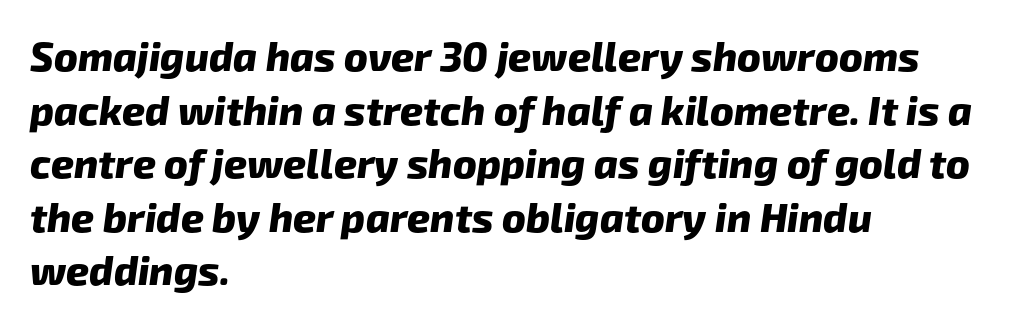
Q: Is the text bold? A: Yes.
Q: Is the typeface a serif or a sans-serif typeface? A: Sans-serif.
Q: Is the text underlined? A: No.
Q: How is the paragraph aligned? A: Left-aligned.
Q: Is the spacing between letters normal or unusually wide? A: Normal.
Q: Is the spacing between lines tight, normal or loose? A: Normal.
Q: Width (condensed, normal, or wide)? A: Normal.
Q: Stroke contrast? A: Low.
Q: x-height? A: Medium.
Q: Monospaced? A: No.
